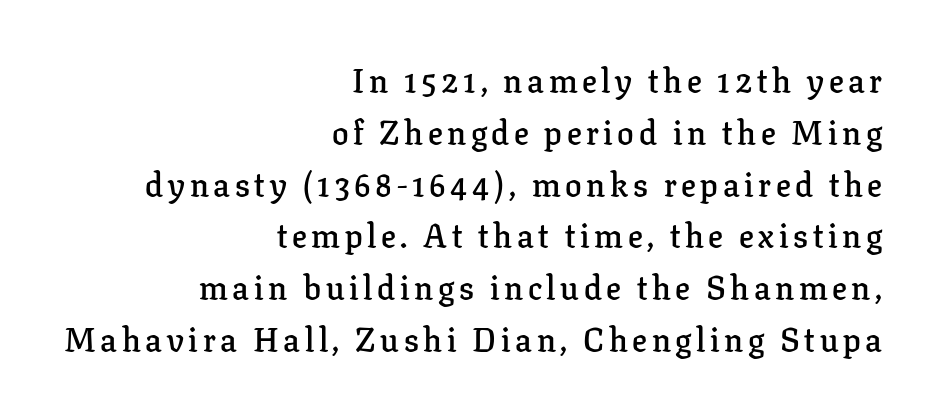
The image shows 33 px semibold serif type, upright; set right-aligned, normal line spacing (1.57x), not underlined; low stroke contrast and a medium x-height.
